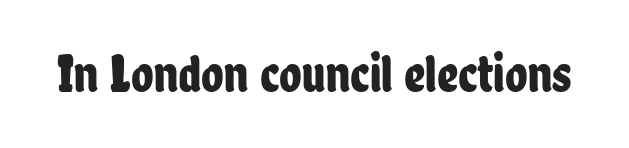
Q: Is the text italic (slanted)? A: No, it is upright.
Q: Is the typeface a serif or a sans-serif typeface? A: Sans-serif.
Q: Is the text underlined? A: No.
Q: Is the spacing between letters normal or unusually wide? A: Normal.
Q: Width (condensed, normal, or wide)? A: Condensed.
Q: Stroke contrast? A: Low.
Q: x-height? A: Medium.
Q: Monospaced? A: No.
